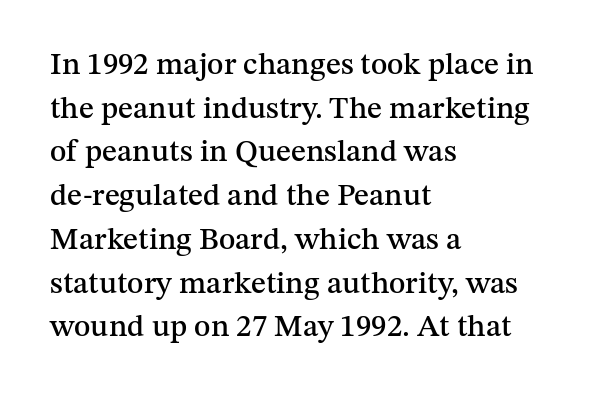
{"serif": "yes", "italic": "no", "width": "normal", "stroke_contrast": "medium", "x_height": "medium", "monospaced": "no", "underline": "no", "align": "left", "line_spacing": "normal", "line_spacing_ratio": 1.41, "letter_spacing": "normal", "letter_spacing_em": 0.0, "glyph_px": 31}
